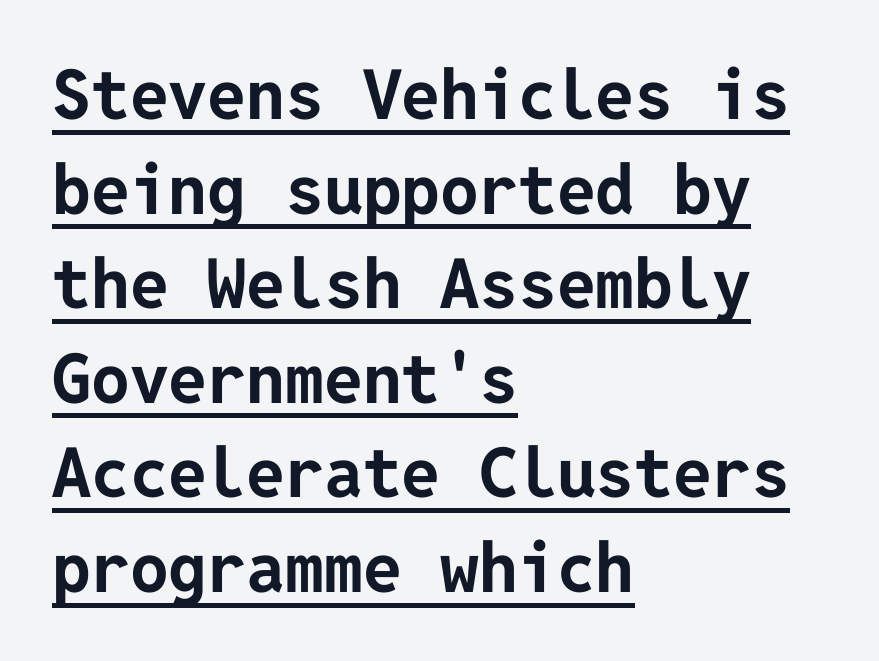
Q: Is the text bold? A: Yes.
Q: Is the text italic (slanted)? A: No, it is upright.
Q: Is the typeface a serif or a sans-serif typeface? A: Sans-serif.
Q: Is the text underlined? A: Yes.
Q: How is the paragraph aligned? A: Left-aligned.
Q: Is the spacing between letters normal or unusually wide? A: Normal.
Q: Is the spacing between lines tight, normal or loose? A: Normal.
Q: Width (condensed, normal, or wide)? A: Normal.
Q: Stroke contrast? A: Low.
Q: x-height? A: Medium.
